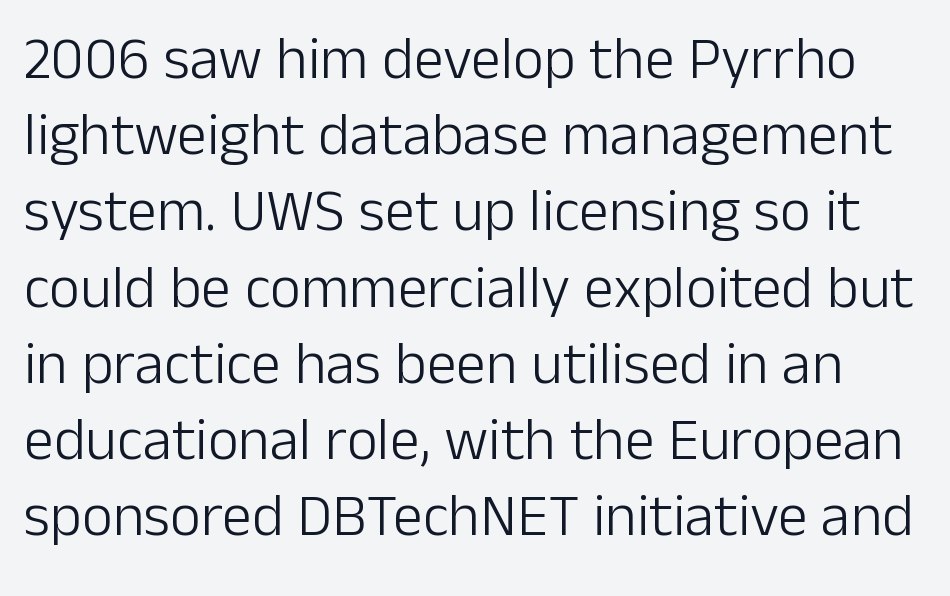
Q: Is the text bold? A: No.
Q: Is the text italic (slanted)? A: No, it is upright.
Q: Is the typeface a serif or a sans-serif typeface? A: Sans-serif.
Q: Is the text underlined? A: No.
Q: Is the spacing between letters normal or unusually wide? A: Normal.
Q: Is the spacing between lines tight, normal or loose? A: Normal.
Q: Width (condensed, normal, or wide)? A: Normal.
Q: Stroke contrast? A: Low.
Q: x-height? A: Medium.
Q: Monospaced? A: No.
